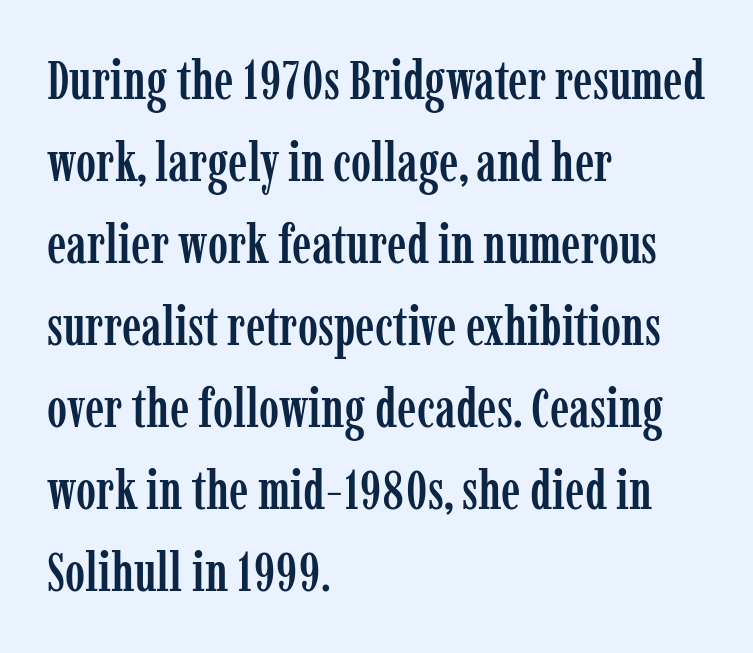
Type without underlining. Students, observe: this is what conventionally led text looks like. Every stem runs plumb, perpendicular to the baseline. Classification — serif. What stands out about the letter spacing? Nothing — it is the standard amount. Proportional: the letters do not fall into vertical columns.
